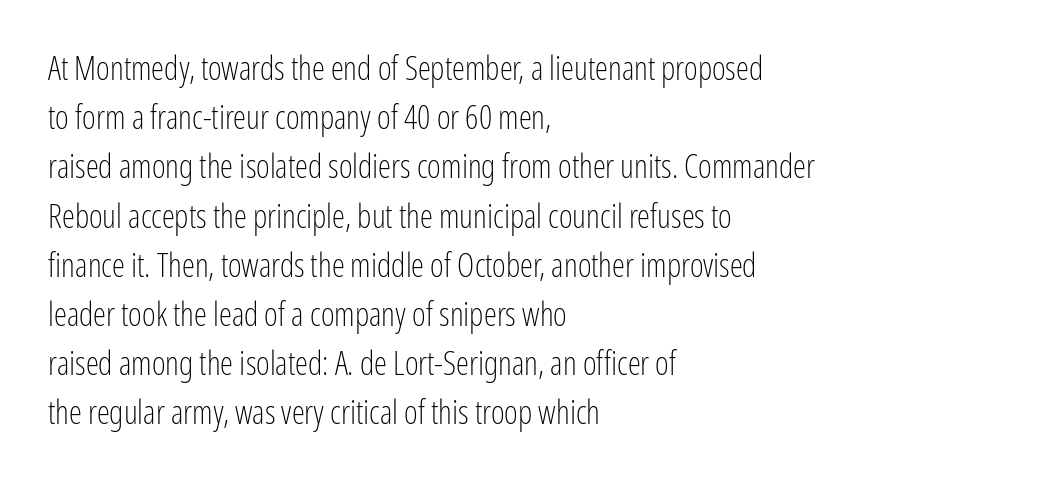
Q: Is the text bold? A: No.
Q: Is the text italic (slanted)? A: No, it is upright.
Q: Is the typeface a serif or a sans-serif typeface? A: Sans-serif.
Q: Is the text underlined? A: No.
Q: How is the paragraph aligned? A: Left-aligned.
Q: Is the spacing between letters normal or unusually wide? A: Normal.
Q: Is the spacing between lines tight, normal or loose? A: Normal.
Q: Width (condensed, normal, or wide)? A: Condensed.
Q: Stroke contrast? A: Low.
Q: x-height? A: Medium.
Q: Monospaced? A: No.
